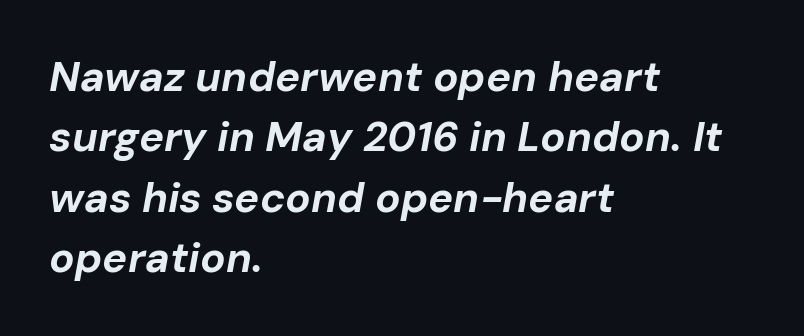
Q: Is the text bold? A: Yes.
Q: Is the text italic (slanted)? A: Yes, it leans right by about 10 degrees.
Q: Is the text underlined? A: No.
Q: How is the paragraph aligned? A: Left-aligned.
Q: Is the spacing between letters normal or unusually wide? A: Normal.
Q: Is the spacing between lines tight, normal or loose? A: Normal.
Q: Width (condensed, normal, or wide)? A: Normal.
Q: Stroke contrast? A: Low.
Q: x-height? A: Medium.
Q: Monospaced? A: No.
